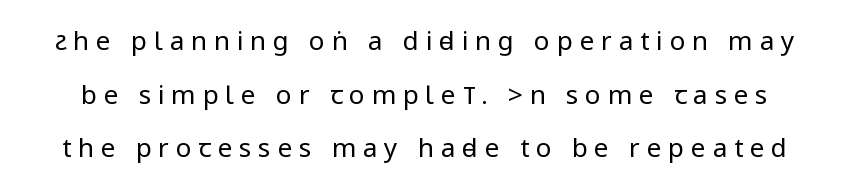
Q: Is the text bold? A: No.
Q: Is the text italic (slanted)? A: No, it is upright.
Q: Is the text underlined? A: No.
Q: Is the spacing between letters normal or unusually wide? A: Unusually wide.
Q: Is the spacing between lines tight, normal or loose? A: Loose.
